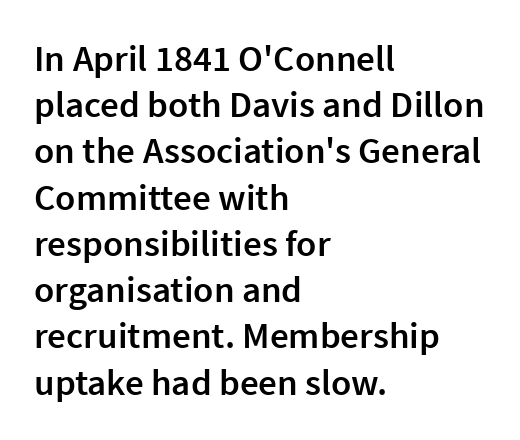
Students, observe: this is what conventionally led text looks like. Does the weight exceed regular? Yes, but only to semibold. Tall strokes in this sample are plumb rather than angled. The area under the type is left untouched. In terms of letterspacing, this is plain default setting. Horizontal alignment here is leftward, the default for most running prose.
